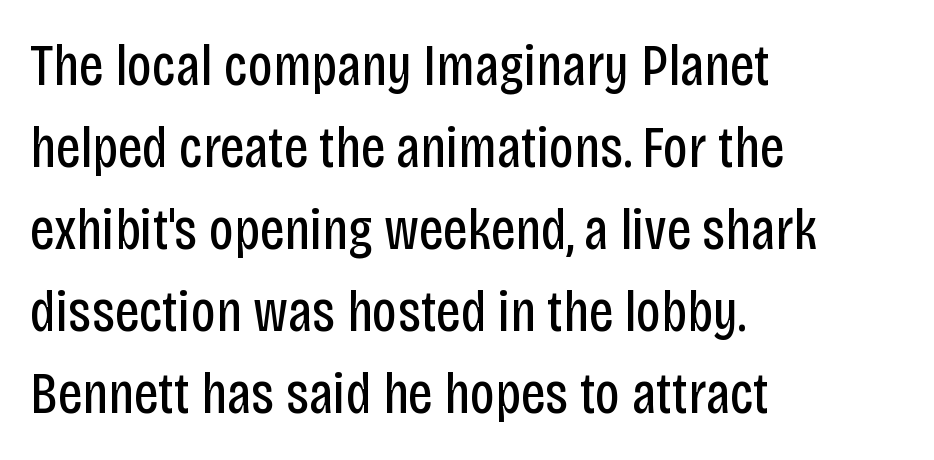
{"serif": "no", "italic": "no", "bold": "no", "weight": "regular", "width": "condensed", "stroke_contrast": "low", "x_height": "large", "monospaced": "no", "underline": "no", "align": "left", "line_spacing": "normal", "line_spacing_ratio": 1.39, "letter_spacing": "normal", "letter_spacing_em": 0.0, "glyph_px": 59}
